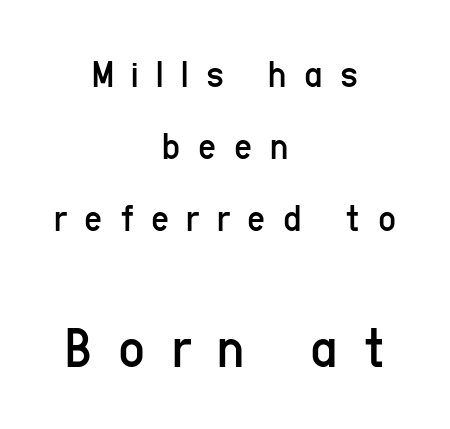
Is the lower block the larger one? Yes — the lower block carries the bigger type. The letters are spread apart with noticeably loose tracking. These lines were composed using upright roman letters. Stroke mass is kept to a normal reading level or below. Honestly, there is no underline to notice here at all.
